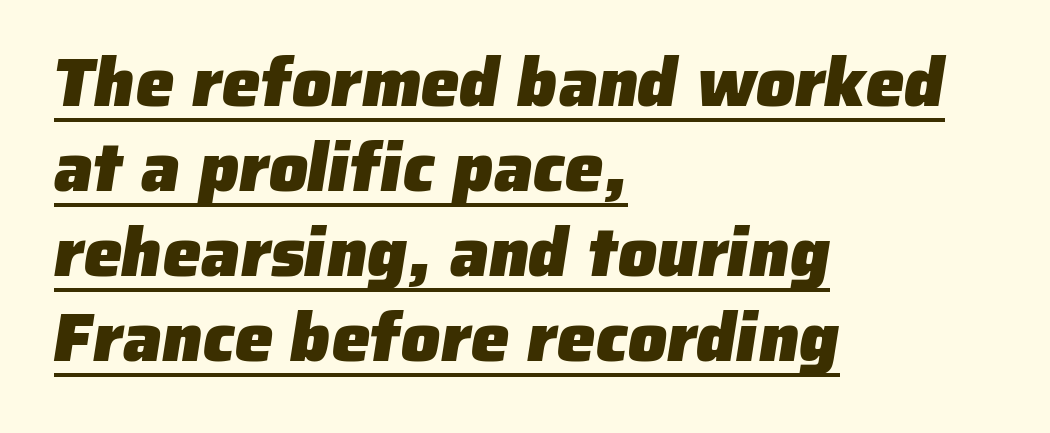
Q: Is the text bold? A: Yes.
Q: Is the typeface a serif or a sans-serif typeface? A: Sans-serif.
Q: Is the text underlined? A: Yes.
Q: How is the paragraph aligned? A: Left-aligned.
Q: Is the spacing between letters normal or unusually wide? A: Normal.
Q: Width (condensed, normal, or wide)? A: Normal.
Q: Stroke contrast? A: Low.
Q: x-height? A: Medium.
Q: Monospaced? A: No.
